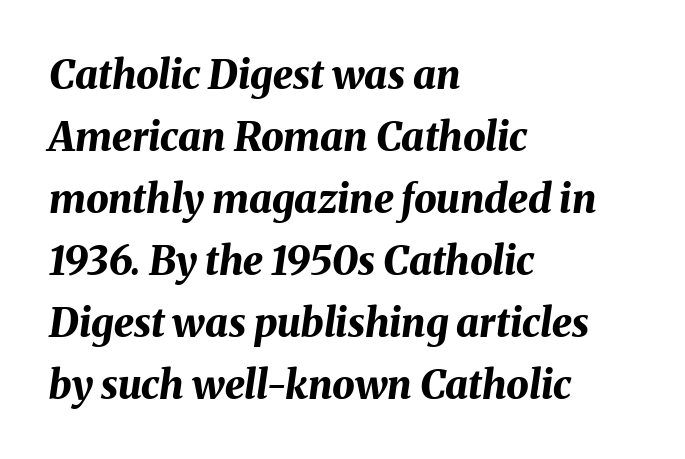
The image shows 40 px bold type, italic (leaning right); set left-aligned, normal line spacing (1.55x), normal letter spacing, not underlined; medium stroke contrast and a medium x-height.
